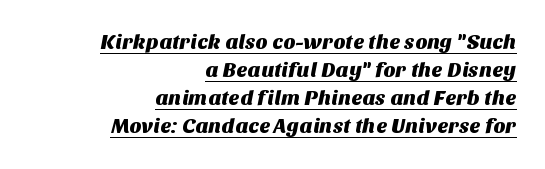
Q: Is the text underlined? A: Yes.
Q: How is the paragraph aligned? A: Right-aligned.
Q: Is the spacing between letters normal or unusually wide? A: Normal.
Q: Is the spacing between lines tight, normal or loose? A: Normal.
